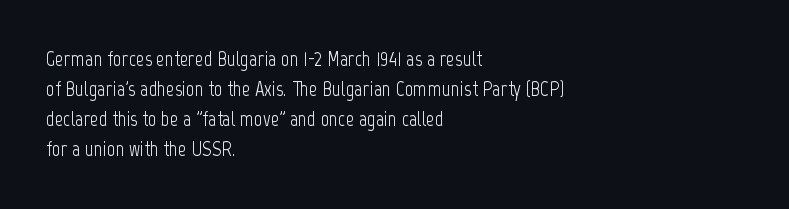
The image shows 21 px text type, upright; set left-aligned, normal line spacing (1.43x), normal letter spacing, not underlined.
